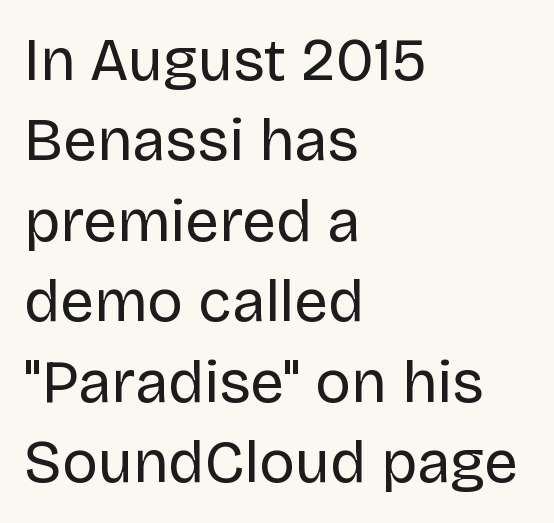
The image shows 60 px regular-weight sans-serif type, upright; set left-aligned, normal line spacing (1.34x), normal letter spacing, not underlined; low stroke contrast and a large x-height.
